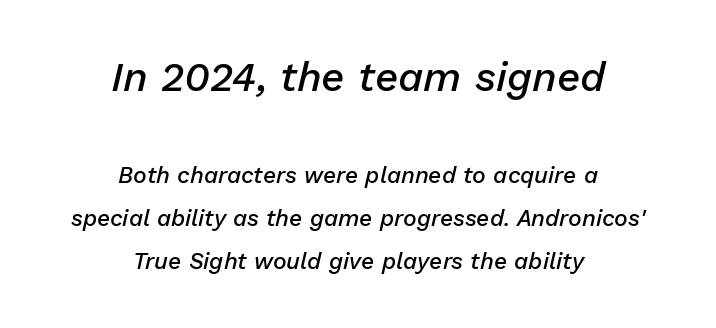
Weight: semibold (demi). The font's italic variant was chosen for this text. The face used here is proportionally spaced, like ordinary book or web type. This rendering features lettering with no underline.
